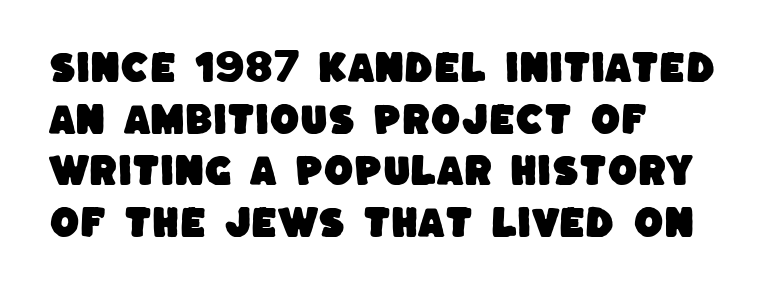
{"serif": "no", "width": "normal", "stroke_contrast": "low", "x_height": "large", "monospaced": "no", "underline": "no", "align": "left", "line_spacing": "normal", "line_spacing_ratio": 1.52, "letter_spacing": "normal", "letter_spacing_em": 0.0, "glyph_px": 34}
